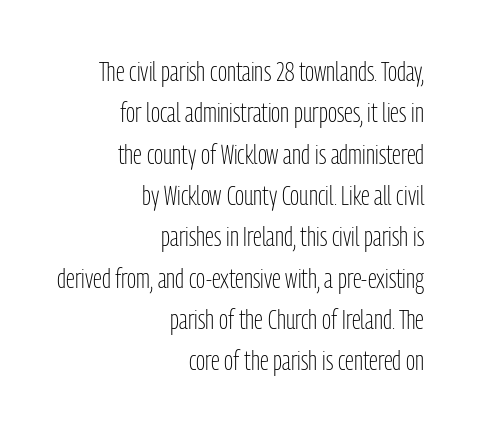
{"italic": "no", "bold": "no", "underline": "no", "align": "right", "line_spacing": "normal", "line_spacing_ratio": 1.53, "letter_spacing": "normal", "letter_spacing_em": 0.0, "glyph_px": 27}
